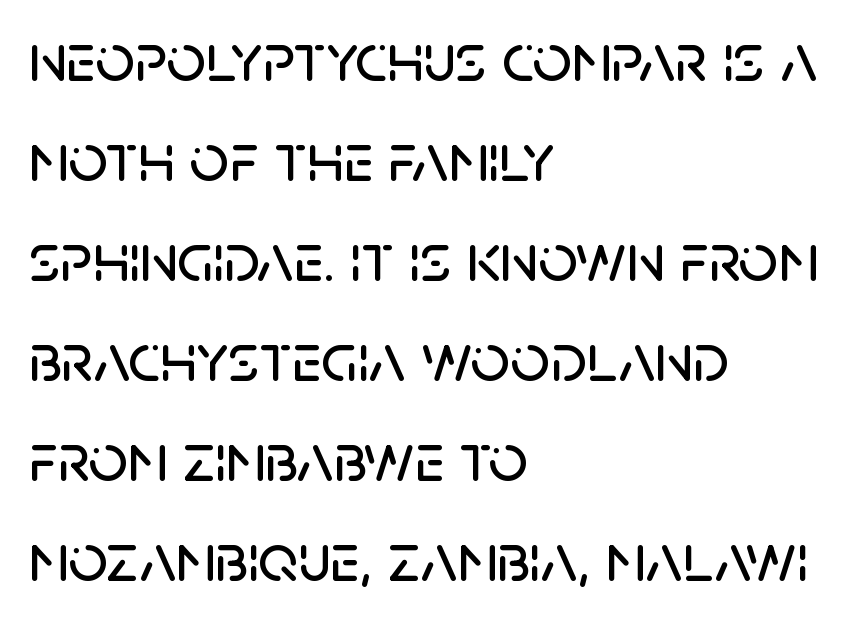
{"serif": "no", "italic": "no", "width": "normal", "stroke_contrast": "low", "x_height": "large", "monospaced": "no", "underline": "no", "align": "left", "line_spacing": "normal", "line_spacing_ratio": 1.45, "letter_spacing": "normal", "letter_spacing_em": 0.0, "glyph_px": 69}
